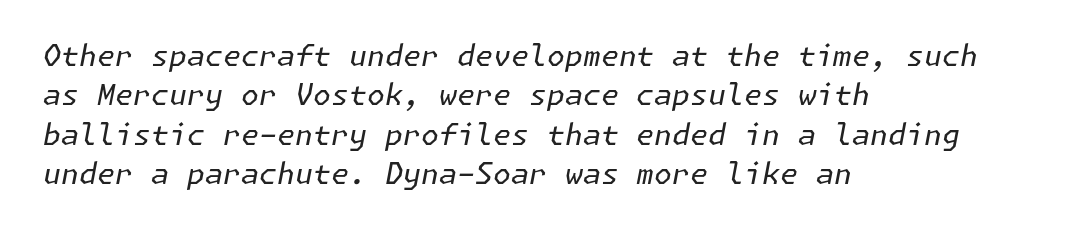
{"italic": "yes", "lean": "right", "slant_degrees": 11, "bold": "no", "weight": "regular", "width": "normal", "stroke_contrast": "low", "x_height": "medium", "underline": "no", "align": "left", "line_spacing": "normal", "line_spacing_ratio": 1.36, "letter_spacing": "normal", "letter_spacing_em": 0.0, "glyph_px": 29}
